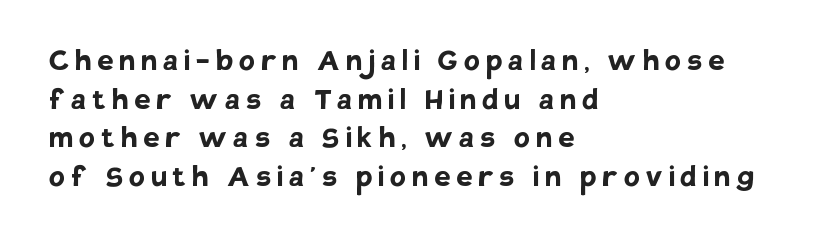
The space directly below the letters is spotless. The paragraph has a hard left edge and a soft right edge. Vertical spacing — tight. In terms of letterform style, serifs are entirely absent.
